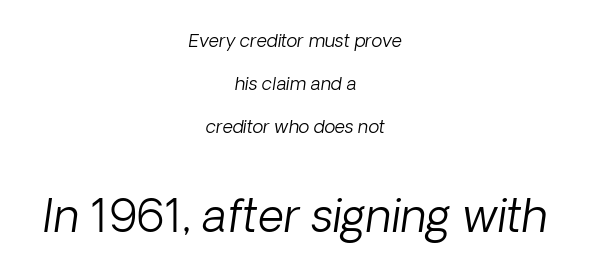
Heaviness? Minimal to ordinary, like unemphasized prose. Small over large — that's the arrangement of the two blocks here. Line spacing here is loose. Which margin do the lines hug? Neither — every line sits in the middle. Is the type slanted? Yes — the strokes lean at a clear angle. You could not count columns in this text — the font is proportionally spaced.
